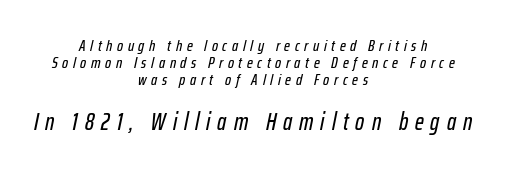
Q: Is the text italic (slanted)? A: Yes, it leans right by about 12 degrees.
Q: Is the text underlined? A: No.
Q: How is the paragraph aligned? A: Centered.
Q: Is the spacing between letters normal or unusually wide? A: Unusually wide.
Q: Is the spacing between lines tight, normal or loose? A: Tight.
Q: Which block of text is set in a larger size, the first (top) or the second (bottom)? A: The second (bottom) one.
